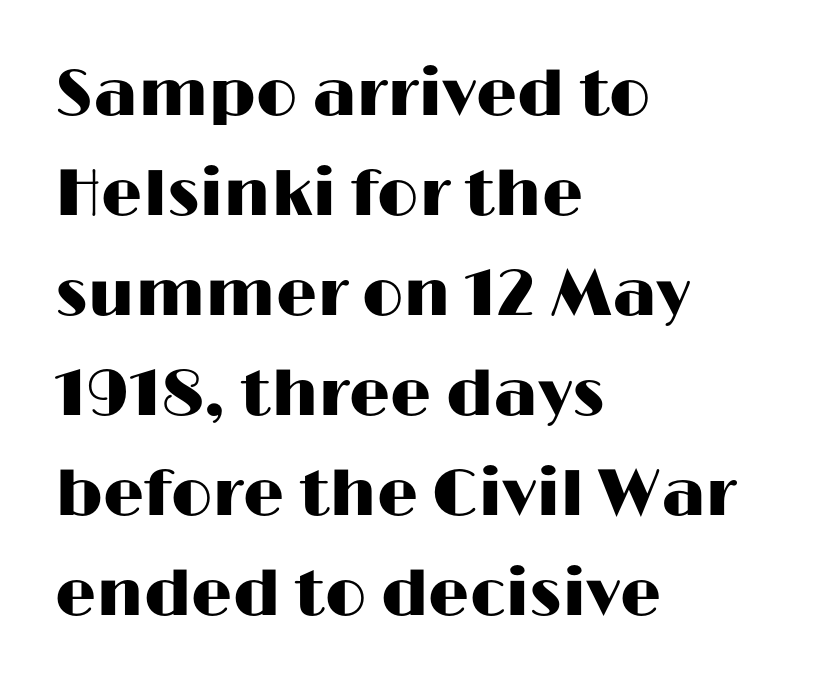
Q: Is the text italic (slanted)? A: No, it is upright.
Q: Is the typeface a serif or a sans-serif typeface? A: Sans-serif.
Q: Is the text underlined? A: No.
Q: How is the paragraph aligned? A: Left-aligned.
Q: Is the spacing between letters normal or unusually wide? A: Normal.
Q: Is the spacing between lines tight, normal or loose? A: Normal.
Q: Width (condensed, normal, or wide)? A: Wide.
Q: Stroke contrast? A: High.
Q: x-height? A: Medium.
Q: Monospaced? A: No.
